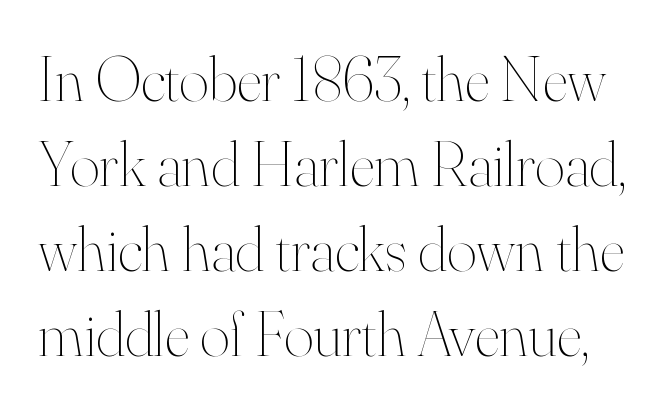
{"italic": "no", "bold": "no", "weight": "thin", "width": "normal", "stroke_contrast": "high", "x_height": "small", "monospaced": "no", "underline": "no", "line_spacing": "normal", "line_spacing_ratio": 1.33, "letter_spacing": "normal", "letter_spacing_em": 0.0, "glyph_px": 64}
